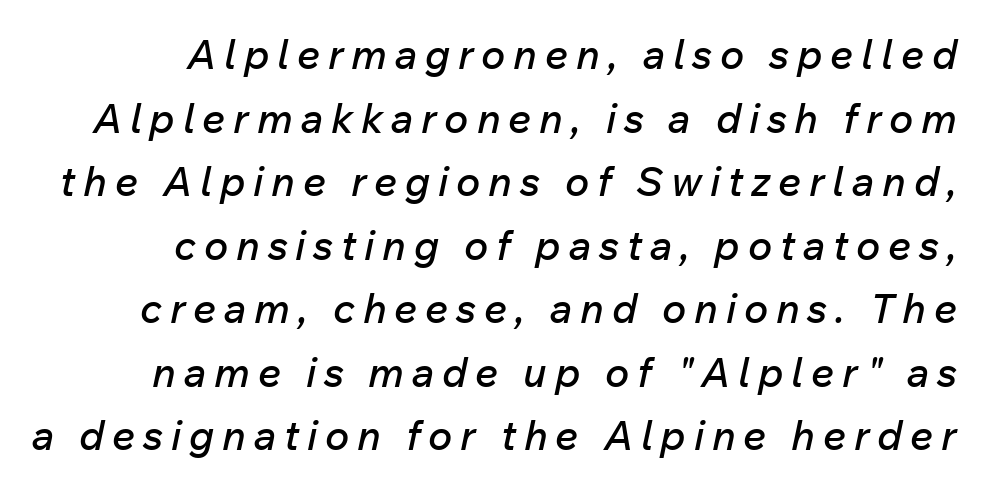
The axis of the letterforms is tilted away from vertical. The gap between lines stays unmarked. The passage is arranged like a letterhead date or caption credit — flush right. Varying glyph widths throughout — classic text-font behaviour. The leading is moderate, giving the passage an even texture.
